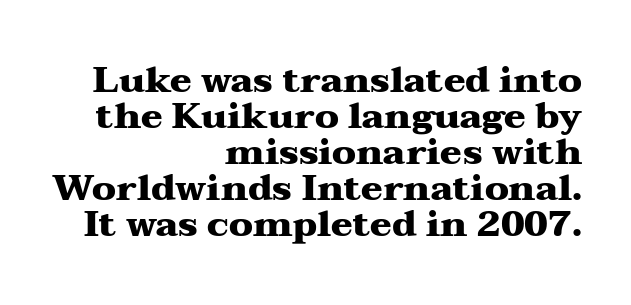
The image shows 36 px heavy, wide serif type, upright; set right-aligned, tight line spacing (1.0x), normal letter spacing, not underlined; medium stroke contrast and a medium x-height.
